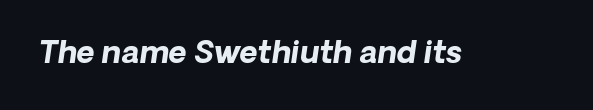
{"serif": "no", "bold": "yes", "weight": "bold", "width": "normal", "stroke_contrast": "low", "x_height": "medium", "monospaced": "no", "underline": "no", "letter_spacing": "normal", "letter_spacing_em": 0.0, "glyph_px": 31}
